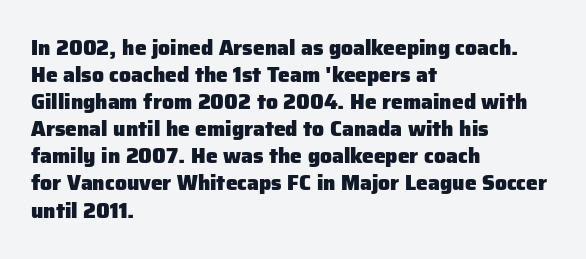
The space directly below the letters is spotless. In terms of leading, this rendering sits right in the middle. Notice how the stems are strictly vertical — no italics here. Honestly, the letter spacing is just normal — you wouldn't notice it. Typesetter's note: full bold, strokes at maximum text heaviness.
